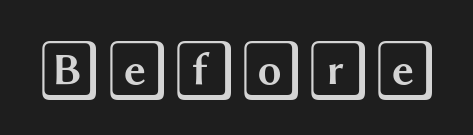
The image shows 61 px wide type, upright; set normal letter spacing, not underlined; a large x-height.
